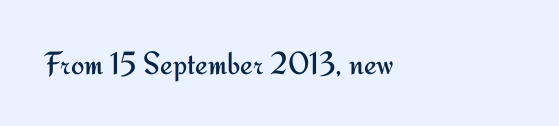
{"serif": "no", "italic": "no", "bold": "no", "weight": "regular", "width": "normal", "stroke_contrast": "medium", "x_height": "small", "monospaced": "no", "underline": "no", "align": "left", "letter_spacing": "normal", "letter_spacing_em": 0.0, "glyph_px": 32}
